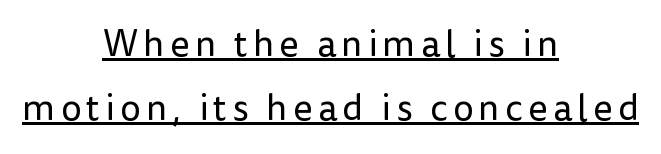
The image shows 37 px regular-weight sans-serif type, upright; set centered, line spacing 1.74x, underlined; low stroke contrast and a medium x-height.
